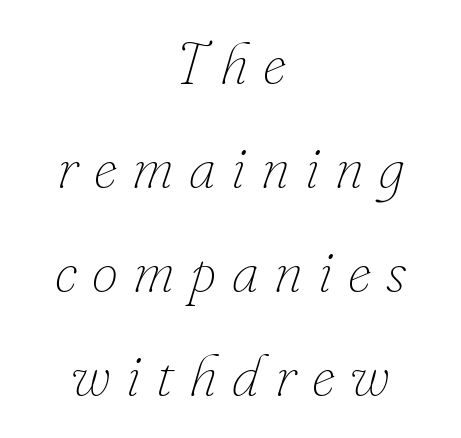
{"italic": "yes", "lean": "right", "slant_degrees": 16, "bold": "no", "weight": "thin", "width": "normal", "stroke_contrast": "low", "x_height": "small", "monospaced": "no", "underline": "no", "align": "center", "line_spacing_ratio": 1.76, "letter_spacing": "wide", "letter_spacing_em": 0.26, "glyph_px": 59}
